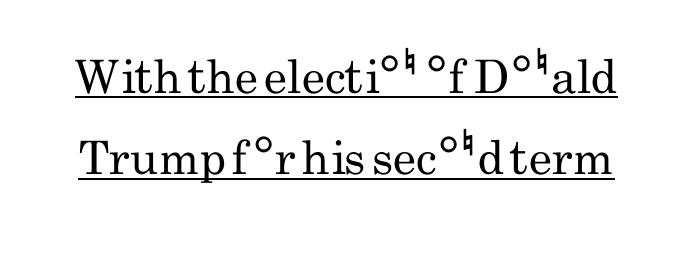
Here the glyphs are tracked normally, forming tight word shapes. No feet cap the strokes, marking this as sans-serif type. This sample has the flowing, uneven cadence of proportional lettering. No italicization has been applied; the sample stays upright.
